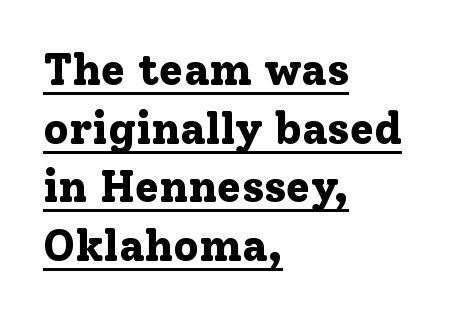
The image shows 44 px bold serif type, upright; set left-aligned, normal line spacing (1.33x), normal letter spacing, underlined; low stroke contrast and a medium x-height.
